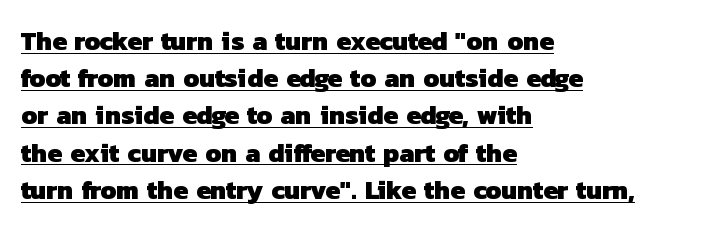
{"bold": "yes", "underline": "yes", "align": "left", "line_spacing": "normal", "line_spacing_ratio": 1.43, "letter_spacing": "normal", "letter_spacing_em": 0.0, "glyph_px": 26}
